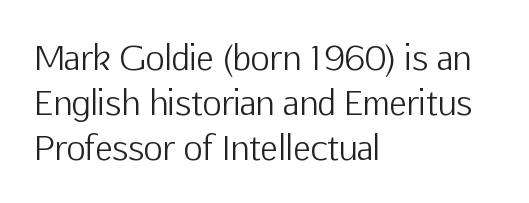
Quick note: underline off. Posture: straight, roman, zero tilt. You could call the tracking neutral — neither tight nor loose. The strokes carry an ordinary text weight at most.
